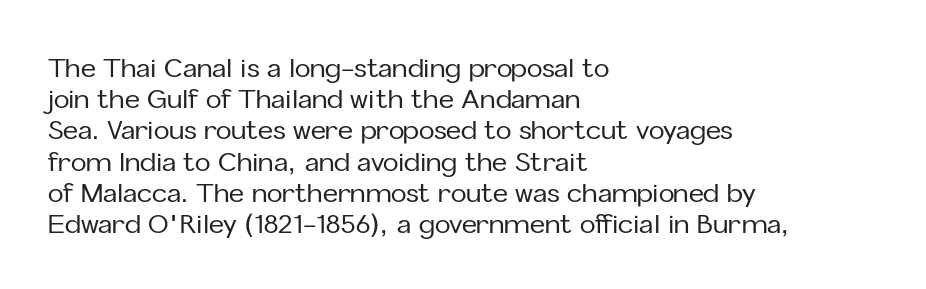
Q: Is the text italic (slanted)? A: No, it is upright.
Q: Is the text underlined? A: No.
Q: How is the paragraph aligned? A: Left-aligned.
Q: Is the spacing between letters normal or unusually wide? A: Normal.
